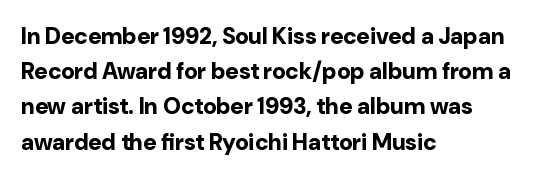
Q: Is the text bold? A: Yes.
Q: Is the text italic (slanted)? A: No, it is upright.
Q: Is the text underlined? A: No.
Q: How is the paragraph aligned? A: Left-aligned.
Q: Is the spacing between letters normal or unusually wide? A: Normal.
Q: Is the spacing between lines tight, normal or loose? A: Normal.
